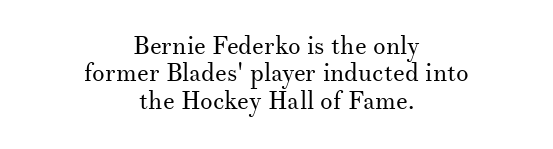
Q: Is the text bold? A: No.
Q: Is the text italic (slanted)? A: No, it is upright.
Q: Is the text underlined? A: No.
Q: How is the paragraph aligned? A: Centered.
Q: Is the spacing between letters normal or unusually wide? A: Normal.
Q: Is the spacing between lines tight, normal or loose? A: Tight.
